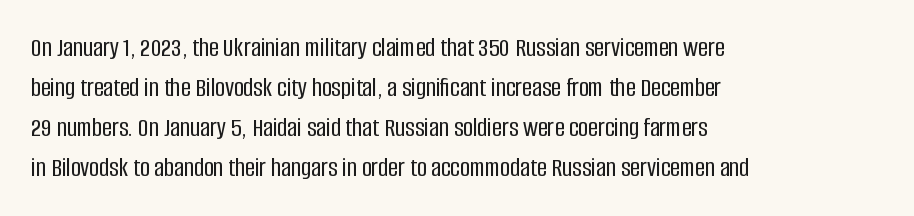
{"italic": "no", "underline": "no", "align": "left", "line_spacing": "normal", "line_spacing_ratio": 1.48, "letter_spacing": "normal", "letter_spacing_em": 0.0, "glyph_px": 27}
